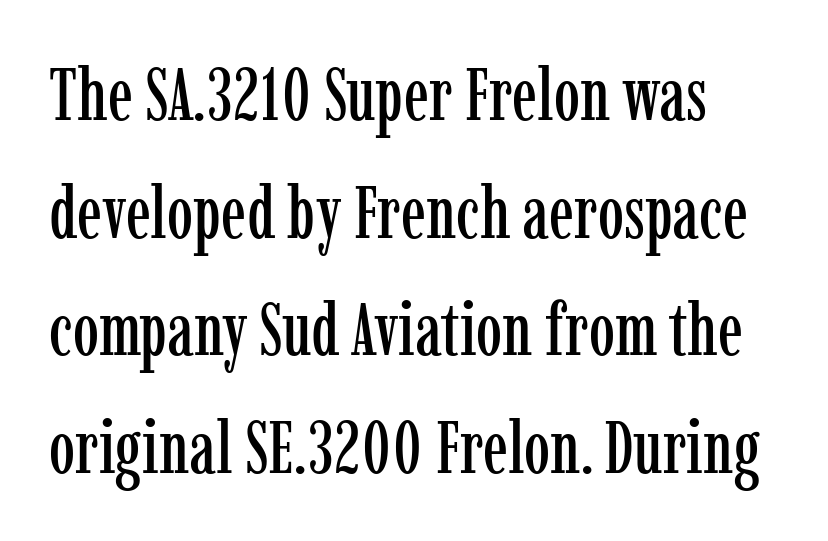
Q: Is the text italic (slanted)? A: No, it is upright.
Q: Is the typeface a serif or a sans-serif typeface? A: Serif.
Q: Is the text underlined? A: No.
Q: Is the spacing between letters normal or unusually wide? A: Normal.
Q: Is the spacing between lines tight, normal or loose? A: Normal.
Q: Width (condensed, normal, or wide)? A: Condensed.
Q: Stroke contrast? A: Low.
Q: x-height? A: Medium.
Q: Monospaced? A: No.
